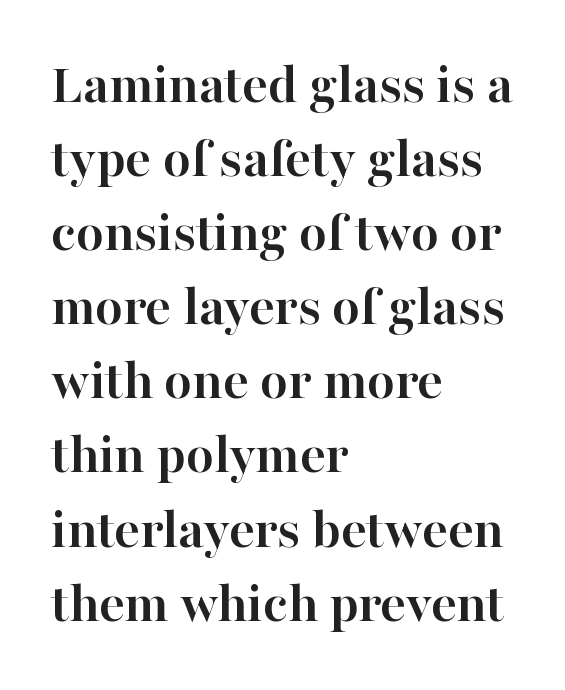
Students, note that the glyphs here touch the page at normal intervals. The rendering uses a moderate line-height, typical for paragraphs. This is serif lettering, the kind often seen in printed books. The strokes are fattened all the way to bold. Horizontal alignment here is leftward, the default for most running prose.
